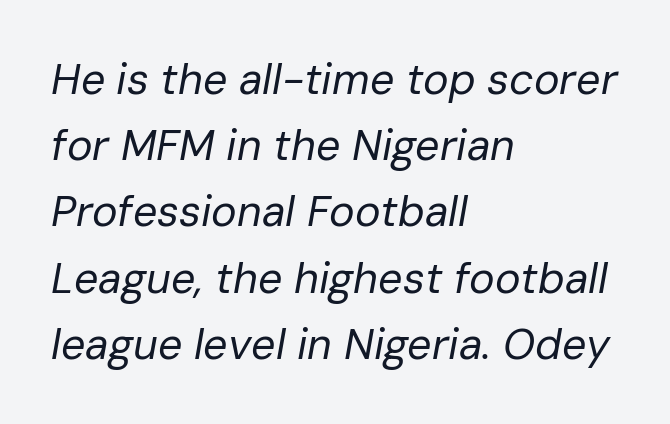
The image shows 43 px regular-weight type, italic (leaning right); set left-aligned, normal line spacing (1.54x), normal letter spacing, not underlined; low stroke contrast and a medium x-height.
